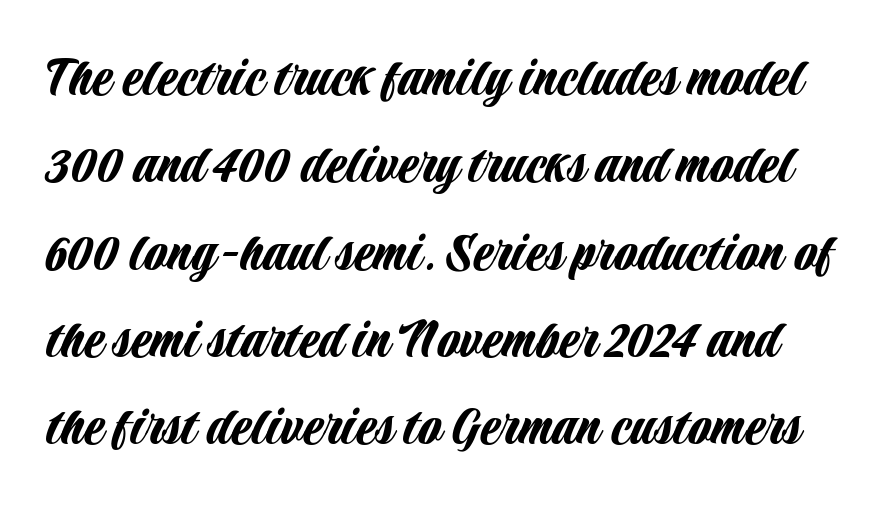
The image shows 59 px condensed sans-serif type; set normal line spacing (1.48x), normal letter spacing, not underlined; low stroke contrast and a large x-height.
